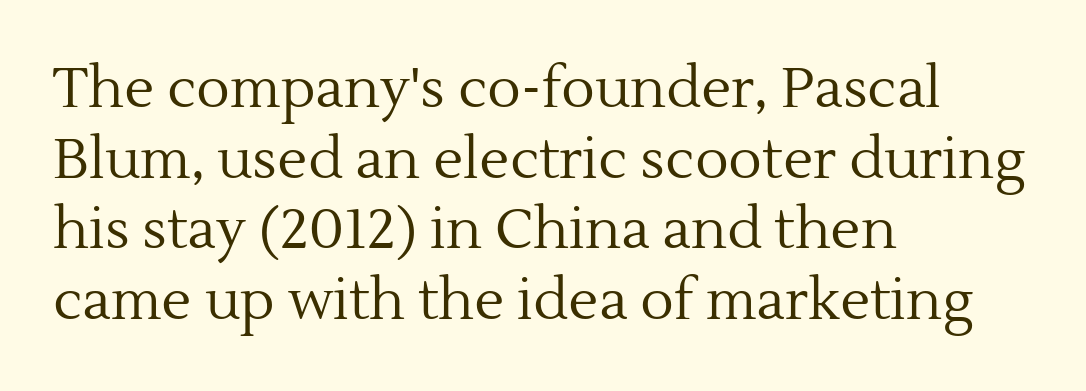
You can tell it's not italic because the verticals are truly vertical. The typeface chosen for these lines features serifs. The type is set solid horizontally, with unmodified tracking. Spacing verdict: proportional, widths tailored to each character.
